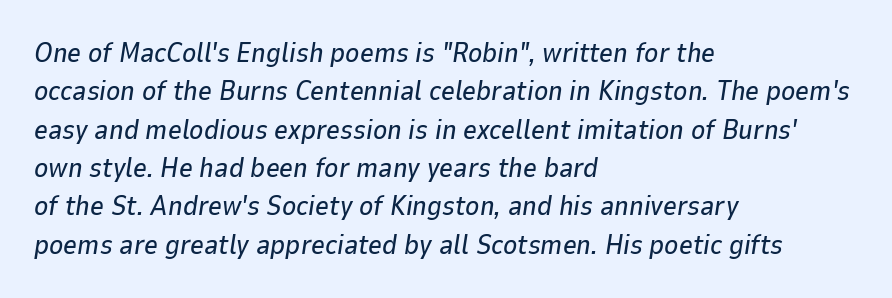
The image shows 27 px text type, italic (leaning right); set left-aligned, normal line spacing (1.42x), normal letter spacing, not underlined.
